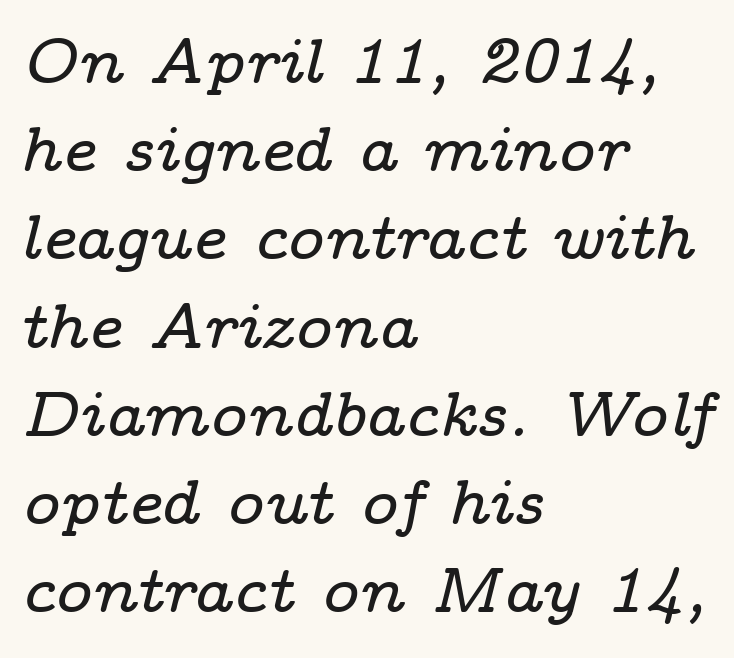
Q: Is the text italic (slanted)? A: Yes, it leans right by about 14 degrees.
Q: Is the typeface a serif or a sans-serif typeface? A: Serif.
Q: Is the text underlined? A: No.
Q: How is the paragraph aligned? A: Left-aligned.
Q: Is the spacing between letters normal or unusually wide? A: Normal.
Q: Is the spacing between lines tight, normal or loose? A: Normal.
Q: Width (condensed, normal, or wide)? A: Wide.
Q: Stroke contrast? A: Low.
Q: x-height? A: Medium.
Q: Monospaced? A: No.
